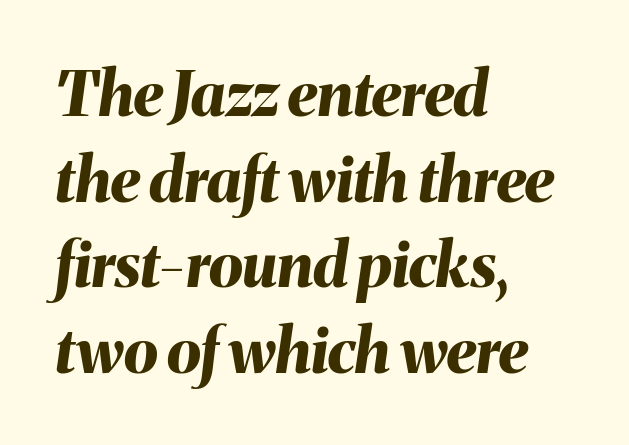
The image shows 62 px bold type, italic (leaning right); set left-aligned, normal line spacing (1.38x), normal letter spacing, not underlined; medium stroke contrast and a medium x-height.
